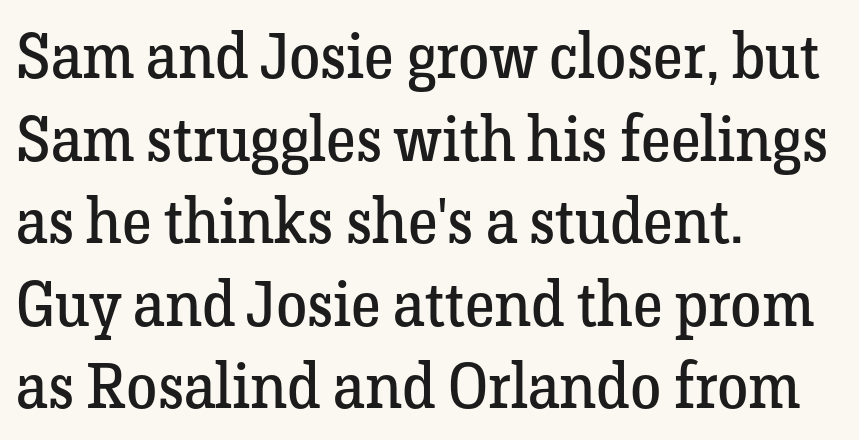
The image shows 63 px regular-weight serif type, upright; set left-aligned, normal line spacing (1.31x), normal letter spacing, not underlined; low stroke contrast and a medium x-height.
